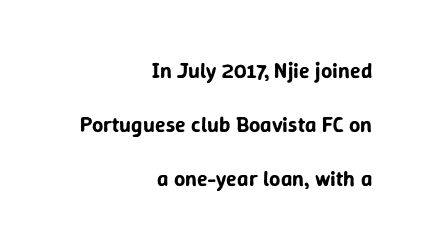
{"italic": "no", "underline": "no", "align": "right", "line_spacing": "loose", "line_spacing_ratio": 2.45, "letter_spacing": "normal", "letter_spacing_em": 0.0, "glyph_px": 22}
